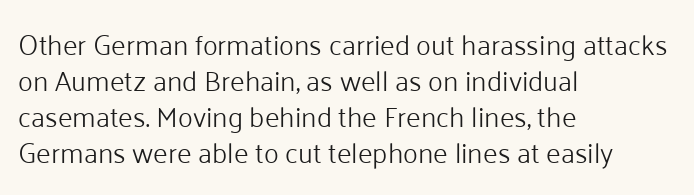
The image shows 28 px light sans-serif type, upright; set left-aligned, normal line spacing (1.28x), normal letter spacing, not underlined; low stroke contrast and a medium x-height.
